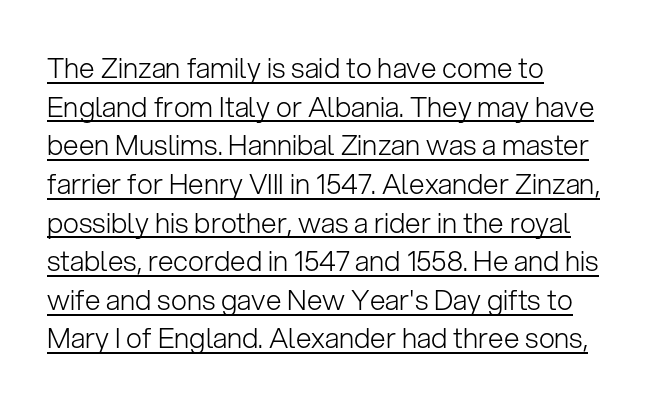
{"serif": "no", "italic": "no", "bold": "no", "weight": "light", "width": "normal", "stroke_contrast": "low", "x_height": "medium", "monospaced": "no", "underline": "yes", "align": "left", "line_spacing": "normal", "line_spacing_ratio": 1.38, "letter_spacing": "normal", "letter_spacing_em": 0.0, "glyph_px": 28}
